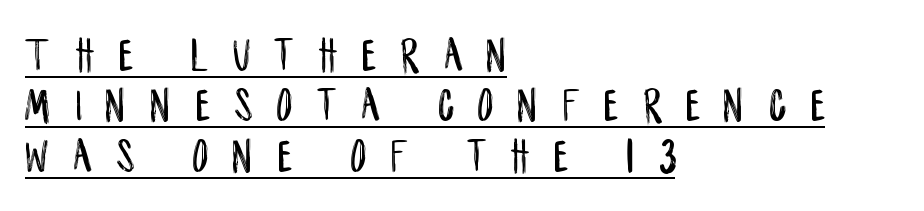
{"serif": "no", "italic": "no", "width": "condensed", "stroke_contrast": "low", "x_height": "large", "monospaced": "no", "underline": "yes", "align": "left", "line_spacing": "tight", "line_spacing_ratio": 1.03, "letter_spacing": "wide", "letter_spacing_em": 0.5, "glyph_px": 49}
